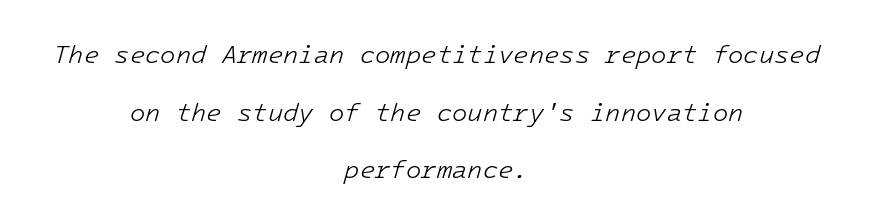
Q: Is the text bold? A: No.
Q: Is the text italic (slanted)? A: Yes, it leans right by about 16 degrees.
Q: Is the text underlined? A: No.
Q: How is the paragraph aligned? A: Centered.
Q: Is the spacing between letters normal or unusually wide? A: Normal.
Q: Is the spacing between lines tight, normal or loose? A: Loose.
